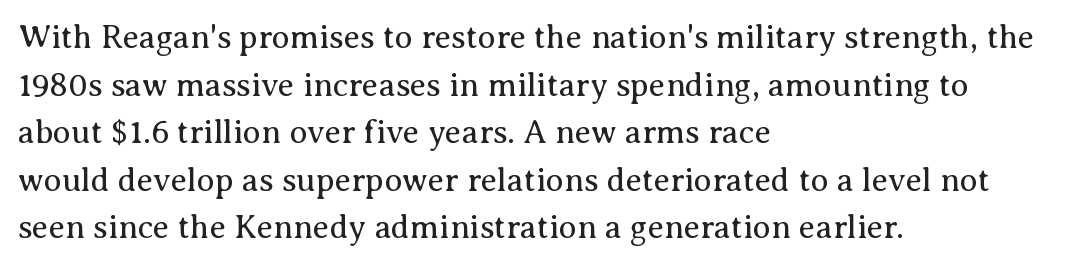
{"serif": "yes", "italic": "no", "bold": "no", "weight": "regular", "width": "normal", "stroke_contrast": "medium", "x_height": "medium", "monospaced": "no", "underline": "no", "align": "left", "line_spacing": "normal", "line_spacing_ratio": 1.44, "letter_spacing": "normal", "letter_spacing_em": 0.0, "glyph_px": 33}
